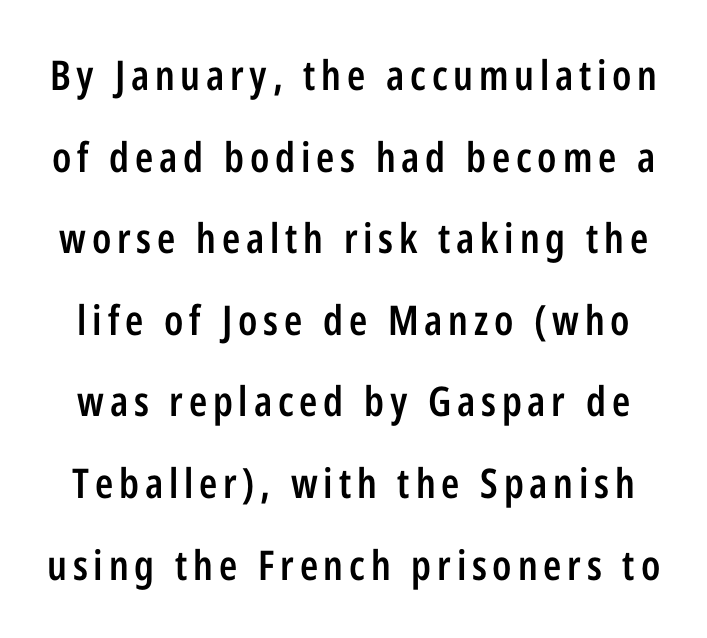
The rendering uses natural spacing where letterforms have individual widths. You could fit nearly another row in the gap between these rows. Upright lettering throughout. Regarding serifs, this sample does without them.
